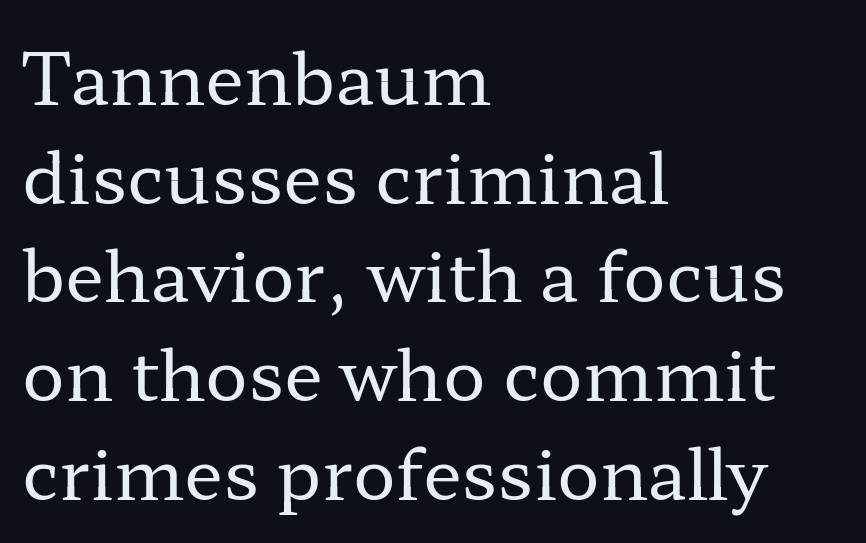
Ordinary non-slanted type is in use. Descenders are the only things crossing below the line. Interline gaps are of average width in this sample. The typesetter chose a ragged-right arrangement here.
